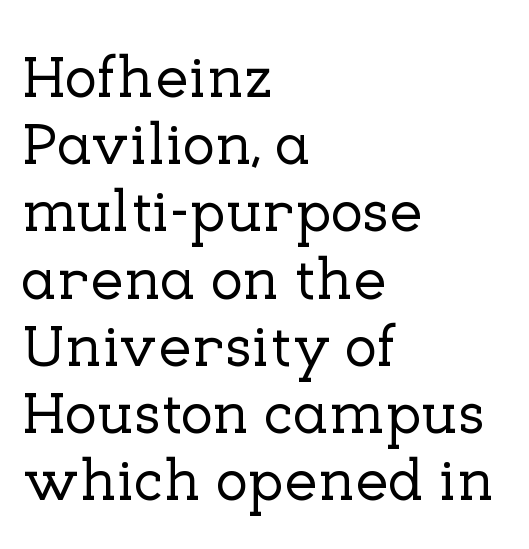
{"serif": "yes", "italic": "no", "width": "normal", "stroke_contrast": "low", "x_height": "medium", "monospaced": "no", "underline": "no", "align": "left", "line_spacing": "tight", "line_spacing_ratio": 1.12, "letter_spacing": "normal", "letter_spacing_em": 0.0, "glyph_px": 60}
